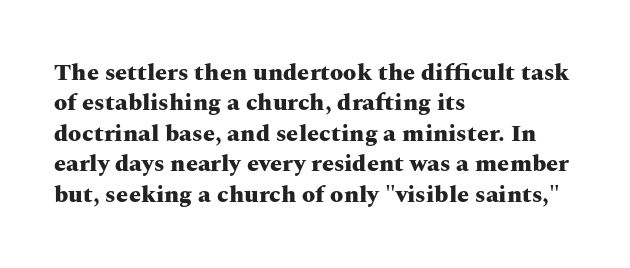
The image shows 24 px bold type, upright; set left-aligned, normal line spacing (1.27x), normal letter spacing, not underlined.
